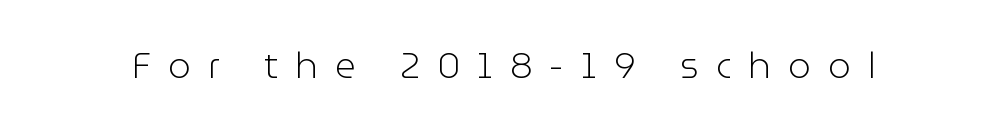
Q: Is the text bold? A: No.
Q: Is the text italic (slanted)? A: No, it is upright.
Q: Is the typeface a serif or a sans-serif typeface? A: Sans-serif.
Q: Is the text underlined? A: No.
Q: Is the spacing between letters normal or unusually wide? A: Unusually wide.
Q: Width (condensed, normal, or wide)? A: Normal.
Q: Stroke contrast? A: Low.
Q: x-height? A: Medium.
Q: Monospaced? A: No.
